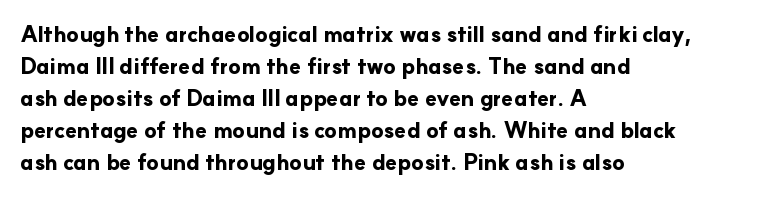
The image shows 22 px bold type, upright; set left-aligned, normal line spacing (1.46x), normal letter spacing, not underlined.
